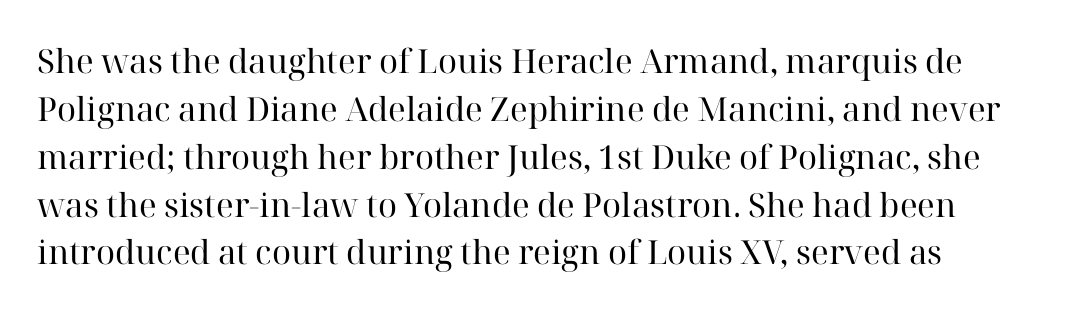
Q: Is the text bold? A: No.
Q: Is the text italic (slanted)? A: No, it is upright.
Q: Is the typeface a serif or a sans-serif typeface? A: Serif.
Q: Is the text underlined? A: No.
Q: How is the paragraph aligned? A: Left-aligned.
Q: Is the spacing between letters normal or unusually wide? A: Normal.
Q: Is the spacing between lines tight, normal or loose? A: Normal.
Q: Width (condensed, normal, or wide)? A: Normal.
Q: Stroke contrast? A: High.
Q: x-height? A: Medium.
Q: Monospaced? A: No.
